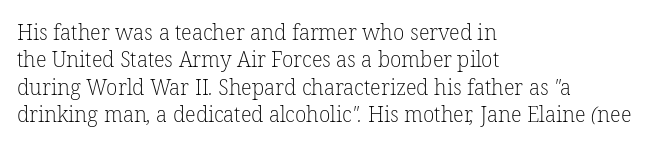
Is there much room between lines? A standard amount, neither cramped nor airy. You could call the tracking neutral — neither tight nor loose. The typesetter chose a ragged-right arrangement here. Only glyphs here, with clear space below each row. The weight would be labelled regular, book, light, or lighter still.
